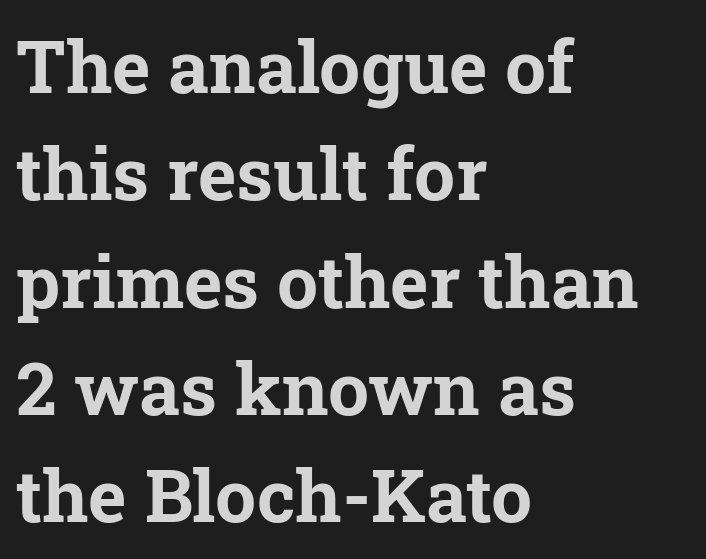
Q: Is the text bold? A: Yes.
Q: Is the text italic (slanted)? A: No, it is upright.
Q: Is the typeface a serif or a sans-serif typeface? A: Serif.
Q: Is the text underlined? A: No.
Q: How is the paragraph aligned? A: Left-aligned.
Q: Is the spacing between letters normal or unusually wide? A: Normal.
Q: Is the spacing between lines tight, normal or loose? A: Normal.
Q: Width (condensed, normal, or wide)? A: Normal.
Q: Stroke contrast? A: Low.
Q: x-height? A: Medium.
Q: Monospaced? A: No.
